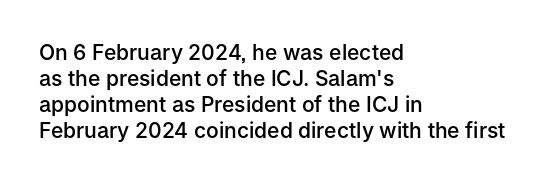
Q: Is the text bold? A: Semi-bold.
Q: Is the text italic (slanted)? A: No, it is upright.
Q: Is the text underlined? A: No.
Q: How is the paragraph aligned? A: Left-aligned.
Q: Is the spacing between letters normal or unusually wide? A: Normal.
